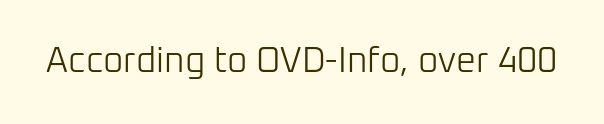
Q: Is the text bold? A: No.
Q: Is the text italic (slanted)? A: No, it is upright.
Q: Is the typeface a serif or a sans-serif typeface? A: Sans-serif.
Q: Is the text underlined? A: No.
Q: Is the spacing between letters normal or unusually wide? A: Normal.
Q: Width (condensed, normal, or wide)? A: Normal.
Q: Stroke contrast? A: Low.
Q: x-height? A: Medium.
Q: Monospaced? A: No.
